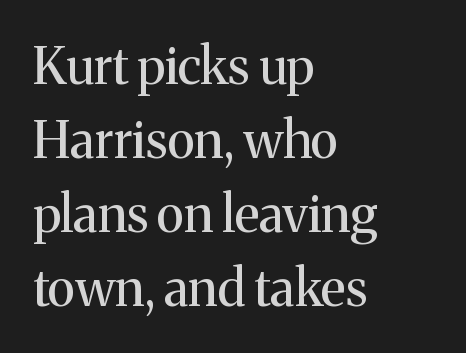
The image shows 51 px regular-weight serif type, upright; set left-aligned, normal line spacing (1.45x), normal letter spacing, not underlined; medium stroke contrast and a medium x-height.
